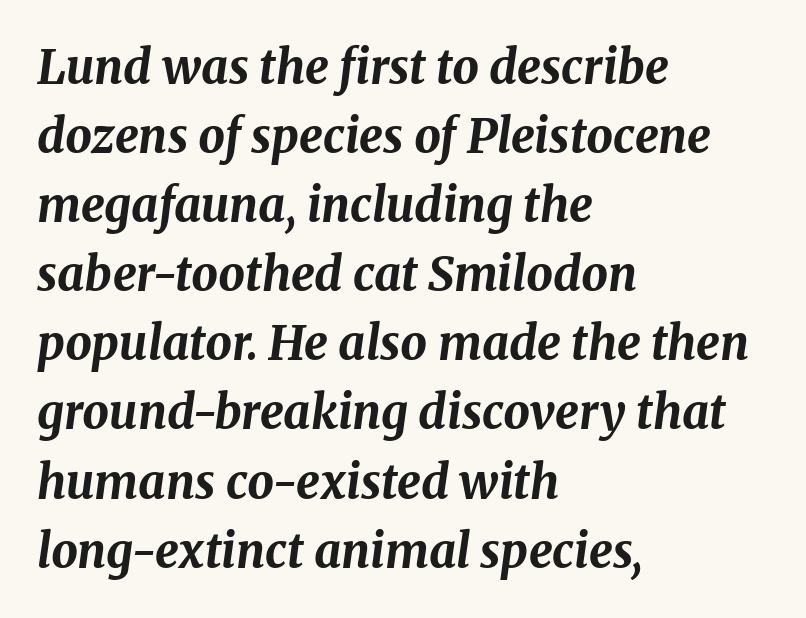
Decoration check: the copy has no underline. You could not count columns in this text — the font is proportionally spaced. The designer left line spacing at the default. The tracking reads as untouched default to a designer's eye. On the weight axis this lands at bold, roughly 700. The typography opts for an oblique posture over an upright one.
